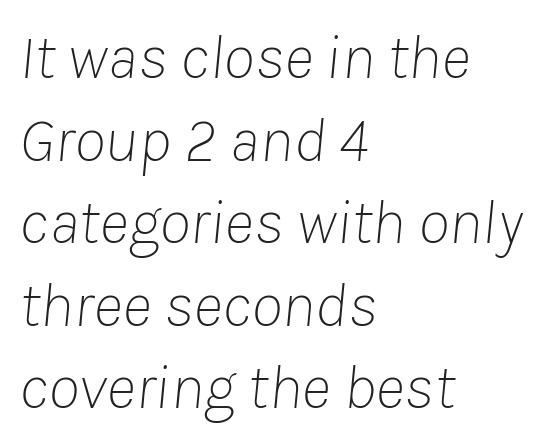
The strip under each line holds only bare page. Weight class: somewhere from thin through regular. Quick note: italic. Horizontally, the lines are justified to the leading edge only.
